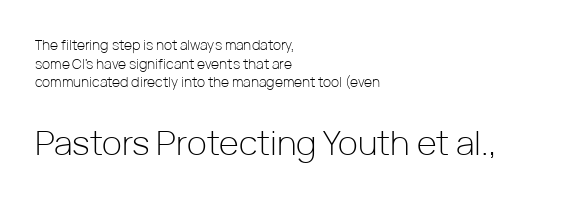
The image shows 34 px light sans-serif type, upright; set left-aligned, normal line spacing (1.33x), normal letter spacing, not underlined; the second (bottom) block is 2.43x larger; low stroke contrast and a medium x-height.
